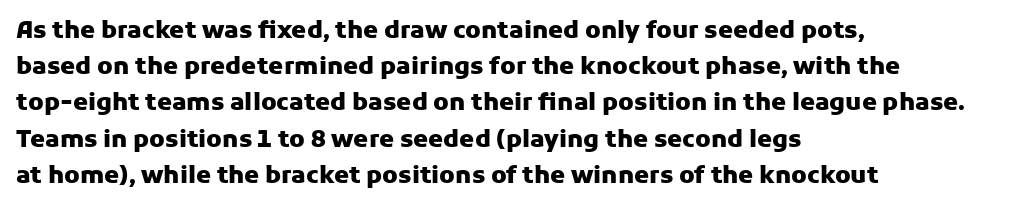
{"italic": "no", "bold": "yes", "underline": "no", "align": "left", "line_spacing": "normal", "line_spacing_ratio": 1.51, "letter_spacing": "normal", "letter_spacing_em": 0.0, "glyph_px": 24}
